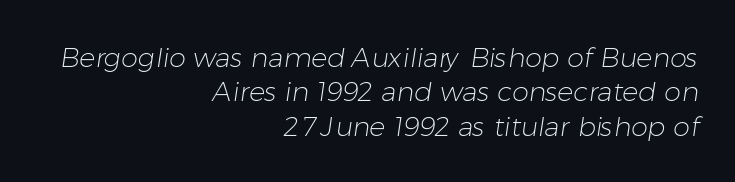
{"bold": "no", "underline": "no", "align": "right", "line_spacing": "normal", "line_spacing_ratio": 1.27, "letter_spacing": "normal", "letter_spacing_em": 0.0, "glyph_px": 27}
